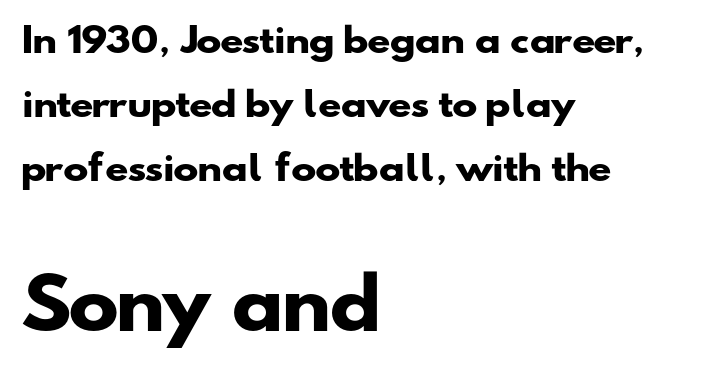
Q: Is the text bold? A: Yes.
Q: Is the typeface a serif or a sans-serif typeface? A: Sans-serif.
Q: Is the text underlined? A: No.
Q: How is the paragraph aligned? A: Left-aligned.
Q: Is the spacing between letters normal or unusually wide? A: Normal.
Q: Which block of text is set in a larger size, the first (top) or the second (bottom)? A: The second (bottom) one.
Q: Width (condensed, normal, or wide)? A: Wide.
Q: Stroke contrast? A: Low.
Q: x-height? A: Small.
Q: Monospaced? A: No.
